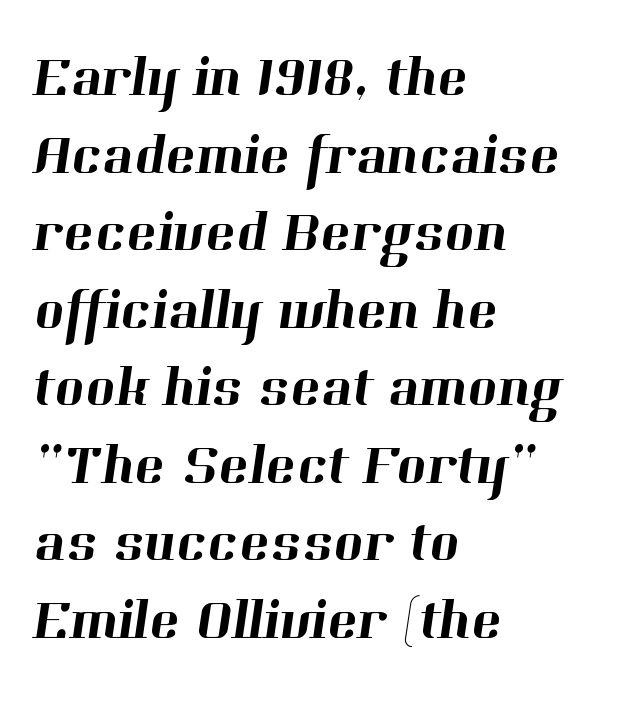
{"serif": "yes", "width": "normal", "stroke_contrast": "high", "x_height": "medium", "monospaced": "no", "underline": "no", "align": "left", "line_spacing": "normal", "line_spacing_ratio": 1.36, "letter_spacing": "normal", "letter_spacing_em": 0.0, "glyph_px": 57}
